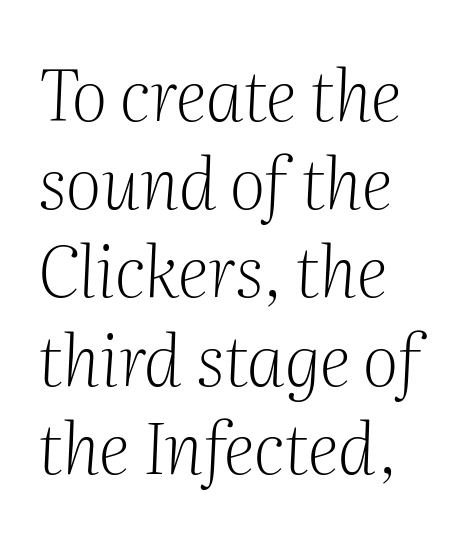
The image shows 70 px light serif type, italic (leaning right); set left-aligned, normal line spacing (1.26x), normal letter spacing, not underlined; medium stroke contrast and a medium x-height.
